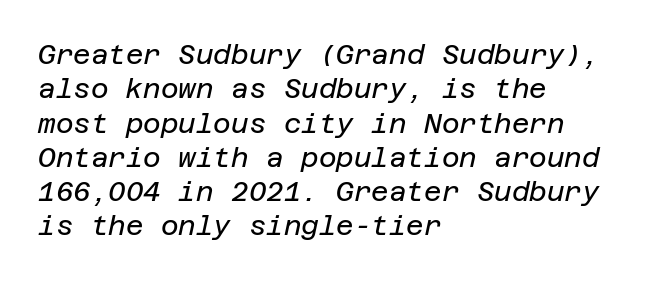
The image shows 27 px text type, italic (leaning right); set left-aligned, normal line spacing (1.27x), normal letter spacing, not underlined.
